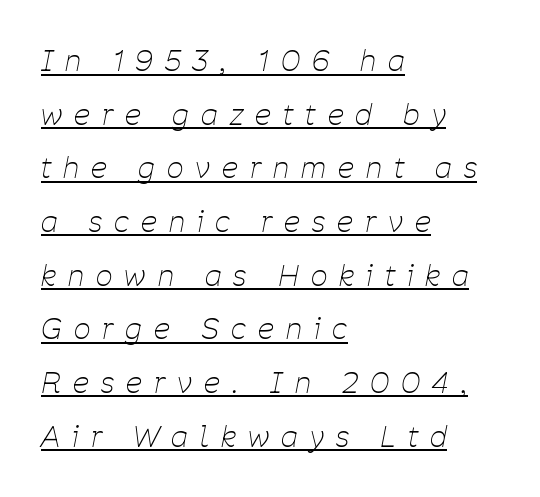
The letters advance in unequal steps, a hallmark of proportional type. An italicized treatment has been applied to the whole sample. Alignment: flush left. The passage shown is not bold in any degree.
